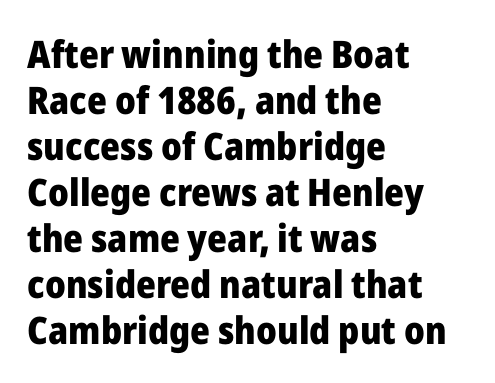
The image shows 38 px heavy sans-serif type, upright; set left-aligned, line spacing 1.21x, normal letter spacing, not underlined; low stroke contrast and a medium x-height.
